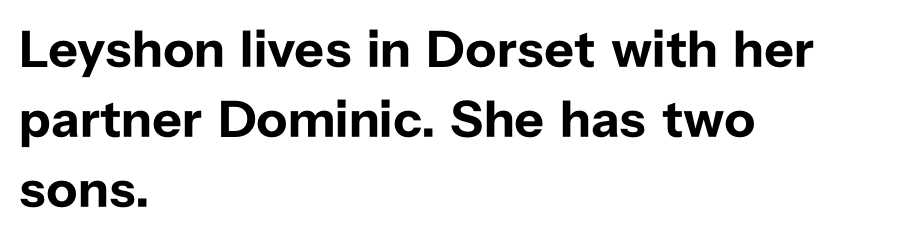
{"serif": "no", "italic": "no", "bold": "yes", "weight": "bold", "width": "normal", "stroke_contrast": "low", "x_height": "medium", "monospaced": "no", "underline": "no", "align": "left", "line_spacing": "normal", "line_spacing_ratio": 1.35, "letter_spacing": "normal", "letter_spacing_em": 0.0, "glyph_px": 52}
